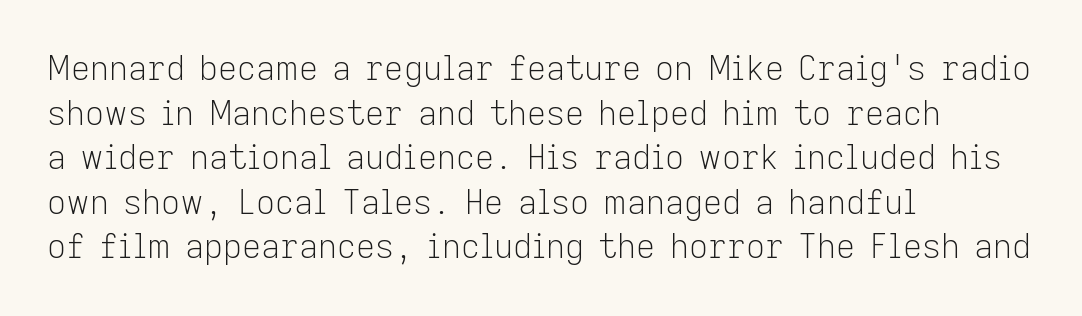
{"serif": "no", "italic": "no", "bold": "no", "weight": "light", "width": "normal", "stroke_contrast": "low", "x_height": "medium", "monospaced": "no", "underline": "no", "align": "left", "line_spacing": "normal", "line_spacing_ratio": 1.35, "letter_spacing": "normal", "letter_spacing_em": 0.0, "glyph_px": 33}
